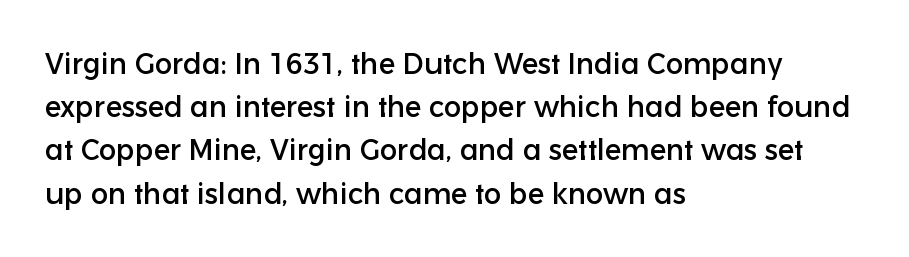
{"serif": "no", "italic": "no", "width": "normal", "stroke_contrast": "low", "x_height": "medium", "monospaced": "no", "underline": "no", "align": "left", "line_spacing": "normal", "line_spacing_ratio": 1.49, "letter_spacing": "normal", "letter_spacing_em": 0.0, "glyph_px": 29}
